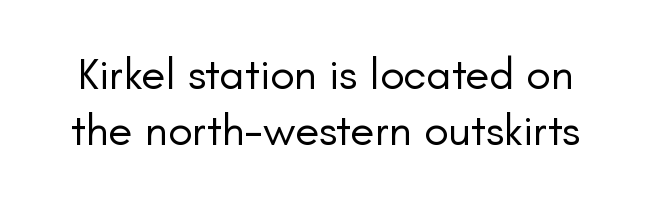
{"serif": "no", "italic": "no", "bold": "no", "weight": "regular", "width": "normal", "stroke_contrast": "low", "x_height": "small", "monospaced": "no", "underline": "no", "line_spacing_ratio": 1.24, "letter_spacing": "normal", "letter_spacing_em": 0.0, "glyph_px": 45}
